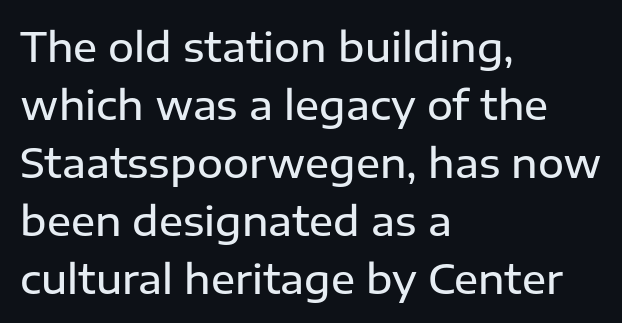
{"serif": "no", "italic": "no", "bold": "semi", "weight": "semibold", "width": "normal", "stroke_contrast": "low", "x_height": "medium", "monospaced": "no", "underline": "no", "align": "left", "line_spacing": "normal", "line_spacing_ratio": 1.45, "letter_spacing": "normal", "letter_spacing_em": 0.0, "glyph_px": 40}
